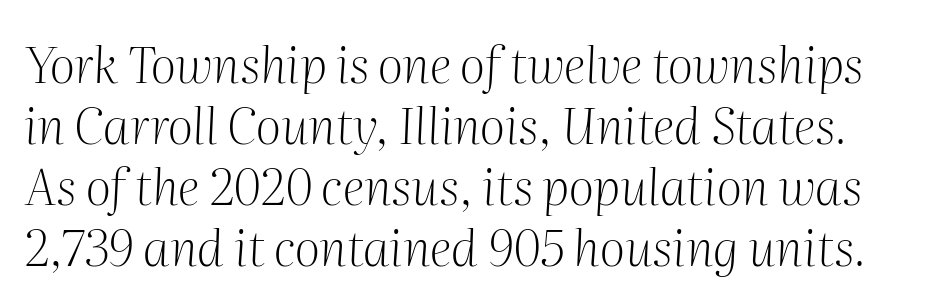
Is the stroke heavy? The answer is a plain regular-or-lighter. Varying glyph widths throughout — classic text-font behaviour. Look at the bottom of the vertical strokes: they flare into serifs here. A clean baseline with only descenders dipping below it. Glyph-to-glyph distance matches everyday printed text. When letters slant like this, we call the style italic.
